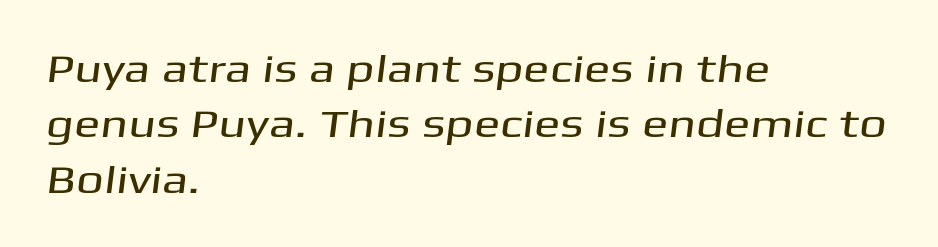
The image shows 39 px wide sans-serif type; set left-aligned, normal line spacing (1.42x), normal letter spacing, not underlined; medium stroke contrast and a medium x-height.
